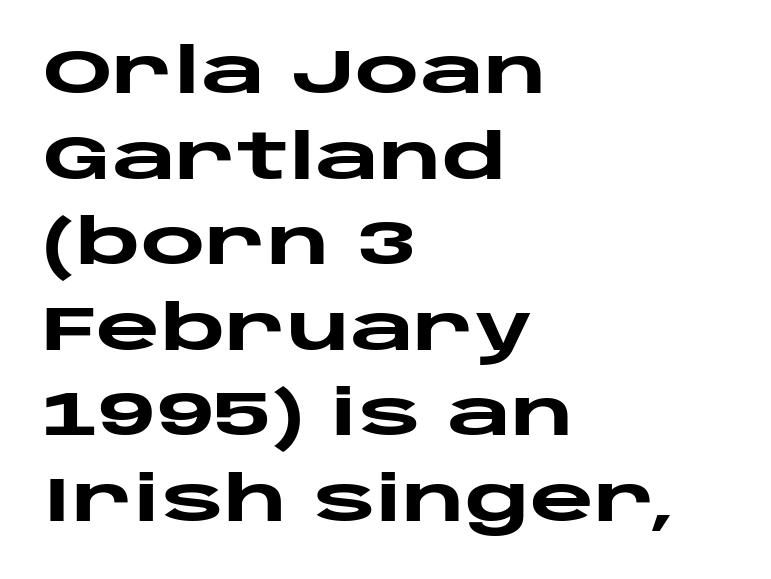
Q: Is the text bold? A: Yes.
Q: Is the text italic (slanted)? A: No, it is upright.
Q: Is the typeface a serif or a sans-serif typeface? A: Sans-serif.
Q: Is the text underlined? A: No.
Q: How is the paragraph aligned? A: Left-aligned.
Q: Is the spacing between letters normal or unusually wide? A: Normal.
Q: Is the spacing between lines tight, normal or loose? A: Normal.
Q: Width (condensed, normal, or wide)? A: Wide.
Q: Stroke contrast? A: Low.
Q: x-height? A: Large.
Q: Monospaced? A: No.
